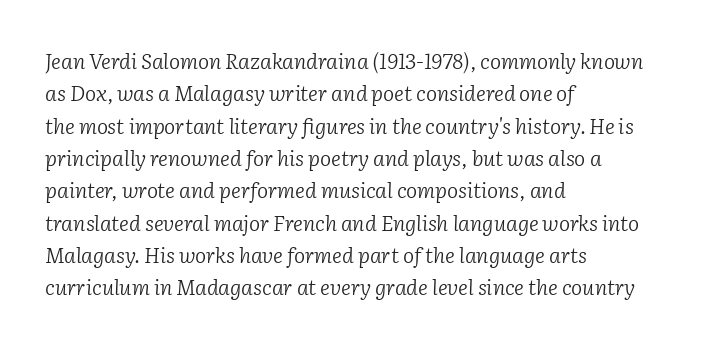
No heavy texture on the line: the type isn't bold. How are the letters spaced? Ordinarily, with no added tracking. The lines are quadded left. Italic? Definitely — the glyphs are oblique.
